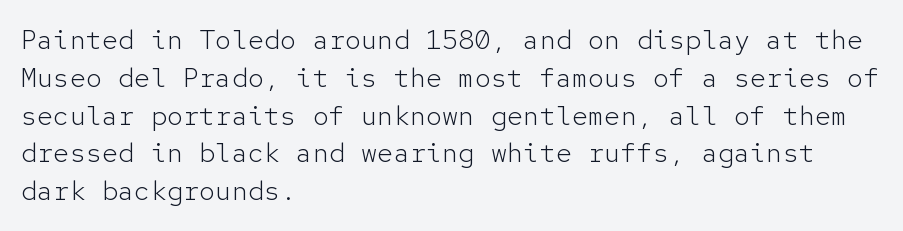
Q: Is the text bold? A: No.
Q: Is the text italic (slanted)? A: No, it is upright.
Q: Is the text underlined? A: No.
Q: How is the paragraph aligned? A: Left-aligned.
Q: Is the spacing between letters normal or unusually wide? A: Normal.
Q: Is the spacing between lines tight, normal or loose? A: Normal.
